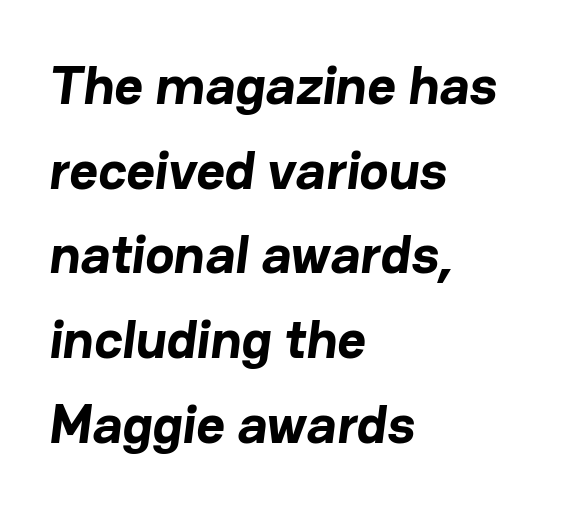
Q: Is the text bold? A: Yes.
Q: Is the typeface a serif or a sans-serif typeface? A: Sans-serif.
Q: Is the text underlined? A: No.
Q: How is the paragraph aligned? A: Left-aligned.
Q: Is the spacing between letters normal or unusually wide? A: Normal.
Q: Is the spacing between lines tight, normal or loose? A: Normal.
Q: Width (condensed, normal, or wide)? A: Normal.
Q: Stroke contrast? A: Low.
Q: x-height? A: Medium.
Q: Monospaced? A: No.
